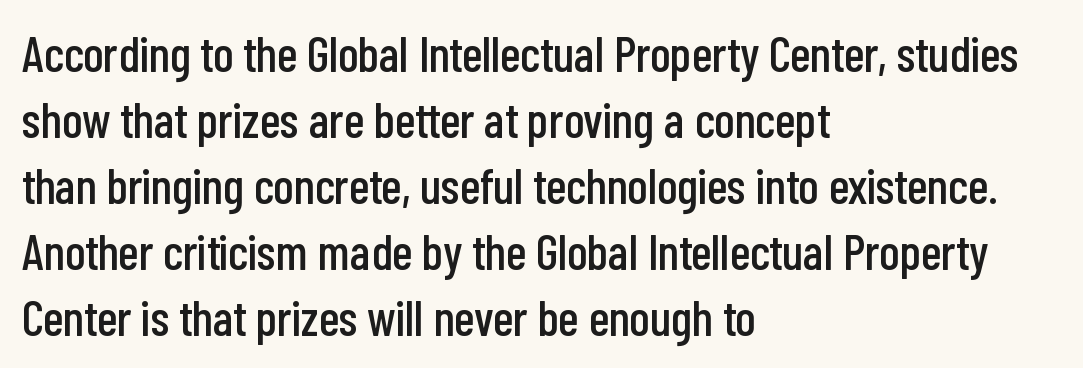
The image shows 50 px condensed sans-serif type, upright; set left-aligned, normal line spacing (1.32x), normal letter spacing, not underlined; low stroke contrast and a medium x-height.
